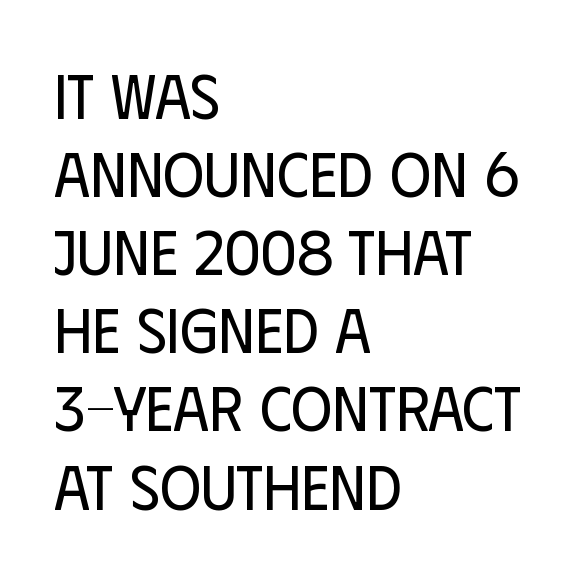
{"serif": "no", "italic": "no", "bold": "no", "weight": "regular", "width": "condensed", "stroke_contrast": "low", "x_height": "large", "monospaced": "no", "underline": "no", "align": "left", "line_spacing_ratio": 1.24, "letter_spacing": "normal", "letter_spacing_em": 0.0, "glyph_px": 63}
